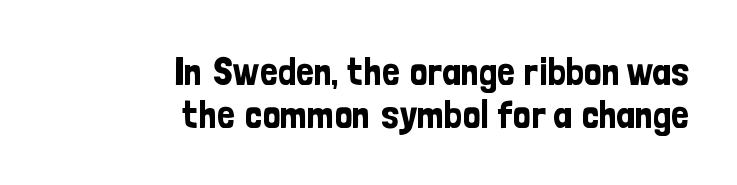
This sample has the flowing, uneven cadence of proportional lettering. Line spacing here is tight. Serifs: no, the terminals of the letterforms are clean. Beneath every word, the page is bare.
